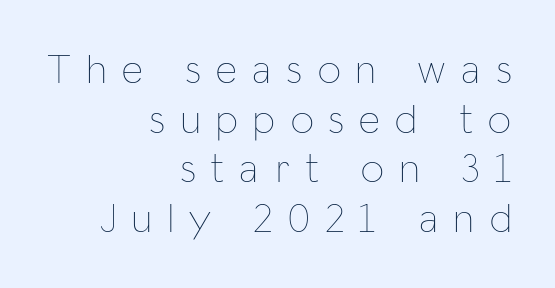
The passage shown is typed in a proportional face where columns would drift. This rendering uses right alignment, leaving the left contour irregular. Only glyphs here, with clear space below each row. A quiet, ordinary-to-light weight characterises the typeface. Tracking here is generous; glyphs stand well apart from one another. When letters stand straight like this, we call the style roman or upright.
